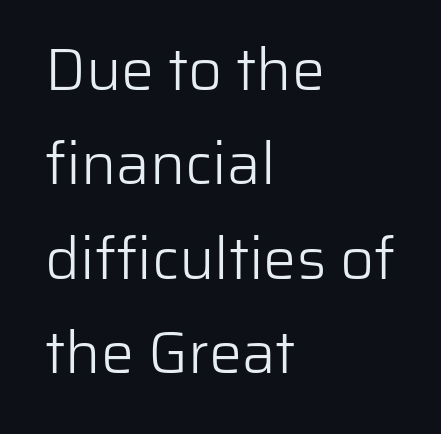
{"serif": "no", "italic": "no", "bold": "no", "weight": "light", "width": "normal", "stroke_contrast": "low", "x_height": "medium", "monospaced": "no", "underline": "no", "align": "left", "line_spacing": "normal", "line_spacing_ratio": 1.6, "letter_spacing": "normal", "letter_spacing_em": 0.0, "glyph_px": 59}
